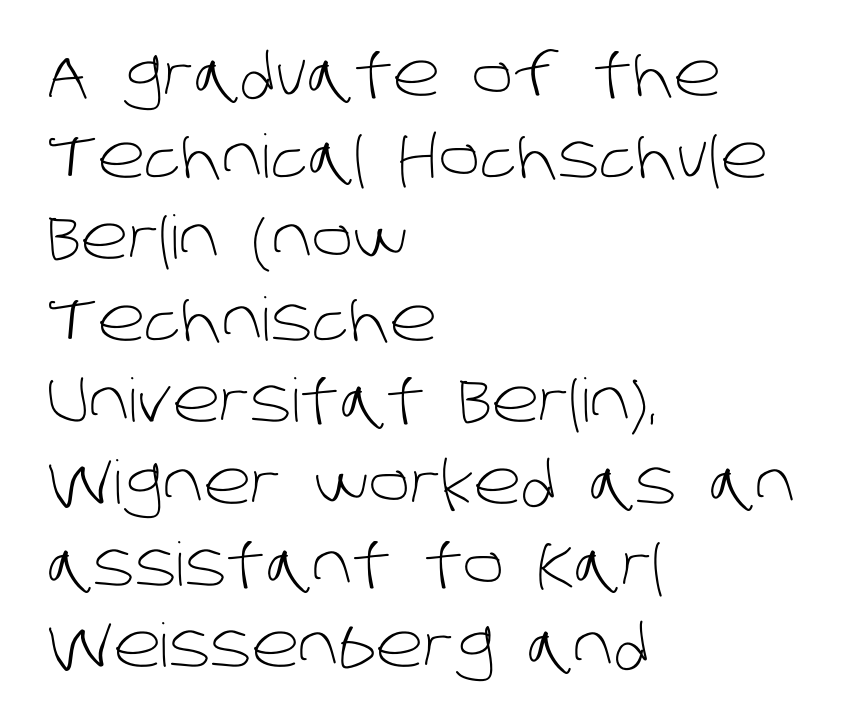
{"serif": "no", "bold": "no", "weight": "light", "width": "normal", "stroke_contrast": "low", "x_height": "large", "monospaced": "no", "underline": "no", "align": "left", "line_spacing": "normal", "line_spacing_ratio": 1.36, "letter_spacing": "normal", "letter_spacing_em": 0.0, "glyph_px": 60}
